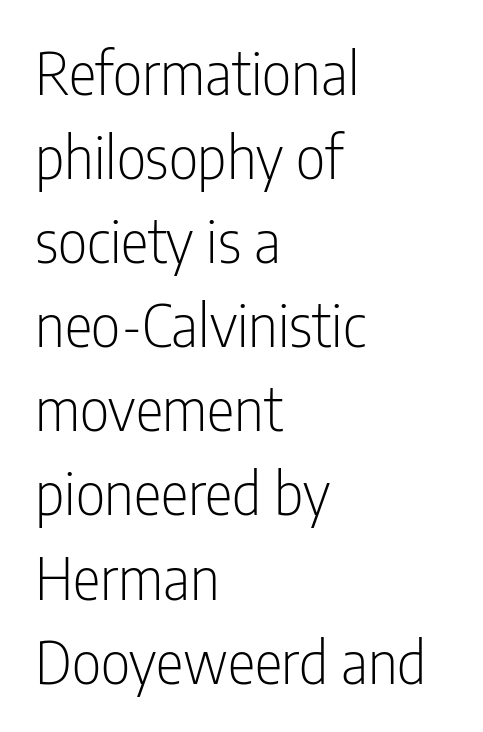
{"serif": "no", "italic": "no", "bold": "no", "weight": "light", "width": "condensed", "stroke_contrast": "low", "x_height": "medium", "monospaced": "no", "underline": "no", "align": "left", "line_spacing": "normal", "line_spacing_ratio": 1.45, "letter_spacing": "normal", "letter_spacing_em": 0.0, "glyph_px": 58}
